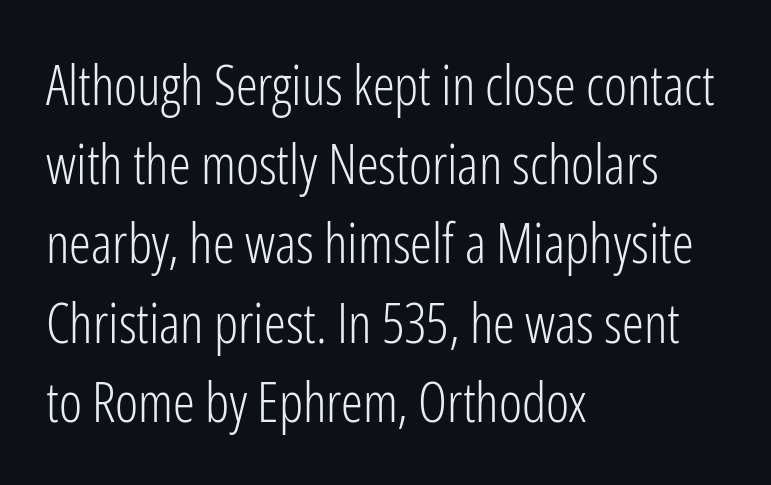
The image shows 55 px light, condensed sans-serif type, upright; set left-aligned, normal line spacing (1.44x), normal letter spacing, not underlined; low stroke contrast and a medium x-height.
